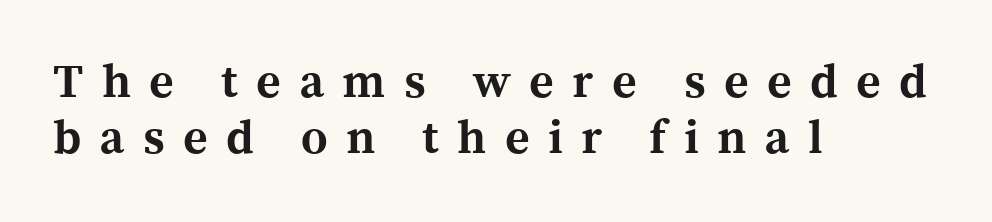
{"serif": "yes", "italic": "no", "bold": "yes", "weight": "bold", "width": "normal", "x_height": "medium", "monospaced": "no", "underline": "no", "align": "left", "line_spacing_ratio": 1.19, "letter_spacing": "wide", "letter_spacing_em": 0.39, "glyph_px": 47}
